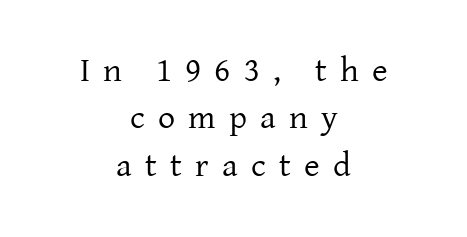
{"serif": "yes", "italic": "no", "bold": "no", "weight": "regular", "width": "normal", "stroke_contrast": "low", "x_height": "medium", "monospaced": "no", "underline": "no", "align": "center", "line_spacing": "normal", "line_spacing_ratio": 1.39, "letter_spacing": "wide", "letter_spacing_em": 0.39, "glyph_px": 34}
